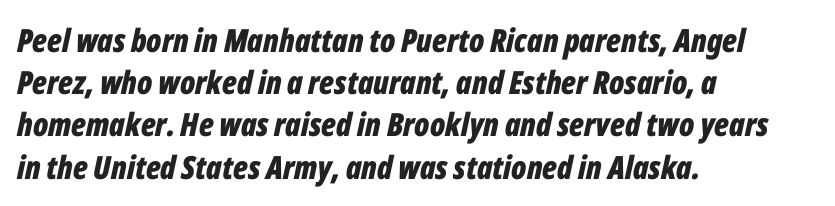
{"italic": "yes", "lean": "right", "slant_degrees": 12, "bold": "yes", "weight": "bold", "width": "condensed", "stroke_contrast": "low", "x_height": "medium", "monospaced": "no", "underline": "no", "align": "left", "line_spacing": "normal", "line_spacing_ratio": 1.32, "letter_spacing": "normal", "letter_spacing_em": 0.0, "glyph_px": 32}
